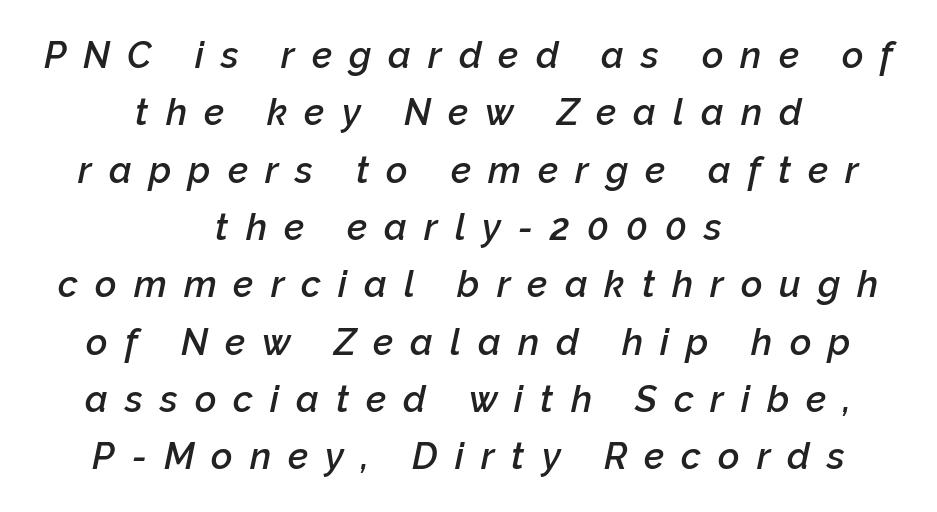
The image shows 37 px semibold type, italic (leaning right); set centered, normal line spacing (1.55x), unusually wide letter spacing (+0.46 em), not underlined; low stroke contrast and a medium x-height.
